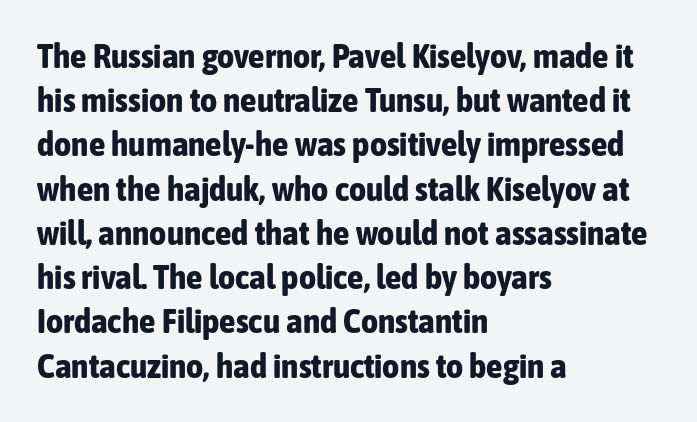
{"serif": "no", "italic": "no", "bold": "yes", "weight": "bold", "width": "condensed", "stroke_contrast": "low", "x_height": "medium", "monospaced": "no", "underline": "no", "align": "left", "line_spacing": "normal", "line_spacing_ratio": 1.34, "letter_spacing": "normal", "letter_spacing_em": 0.0, "glyph_px": 33}
